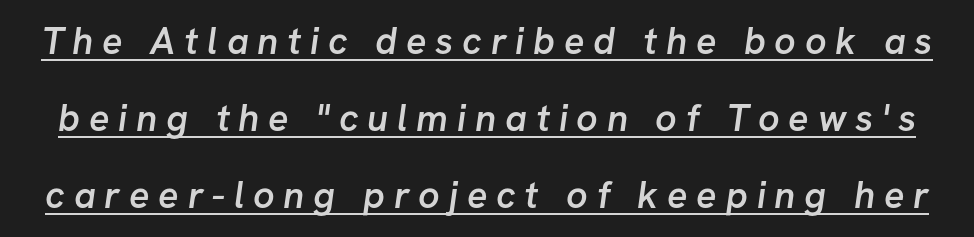
The image shows 38 px semibold sans-serif type; set loose line spacing (2.03x), unusually wide letter spacing (+0.23 em), underlined; low stroke contrast and a medium x-height.
